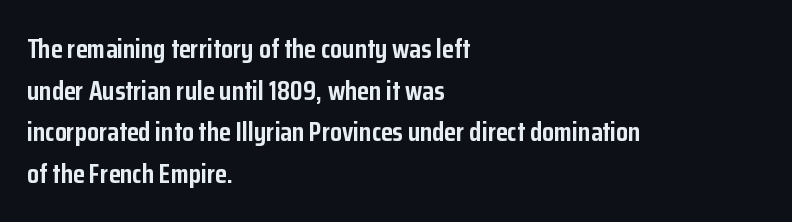
Q: Is the text bold? A: Yes.
Q: Is the text italic (slanted)? A: No, it is upright.
Q: Is the text underlined? A: No.
Q: How is the paragraph aligned? A: Left-aligned.
Q: Is the spacing between letters normal or unusually wide? A: Normal.
Q: Is the spacing between lines tight, normal or loose? A: Normal.
